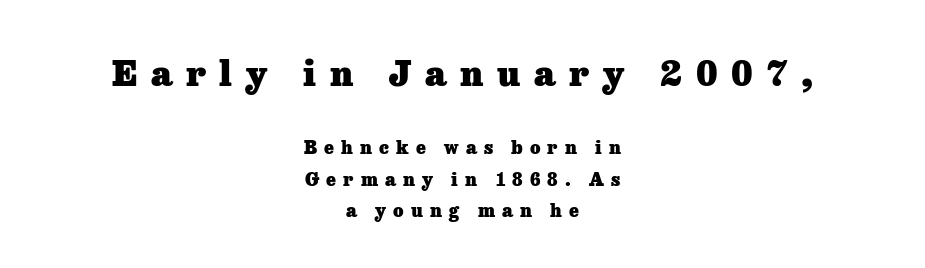
Words appear elongated and porous because spacing is wide. Plenty of ink on the page — the face is bold. The characters display serif detailing at their extremities. Style check: upright. Each letter keeps its own natural width here, so spacing adapts to shape. Visually, the top section dominates because its glyphs are scaled up.
